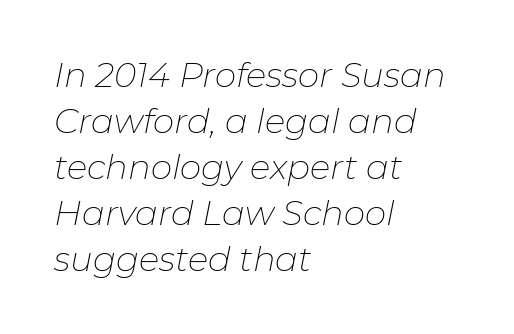
{"italic": "yes", "lean": "right", "slant_degrees": 11, "bold": "no", "weight": "thin", "width": "normal", "stroke_contrast": "low", "x_height": "medium", "monospaced": "no", "underline": "no", "align": "left", "line_spacing": "normal", "line_spacing_ratio": 1.35, "letter_spacing": "normal", "letter_spacing_em": 0.0, "glyph_px": 34}
